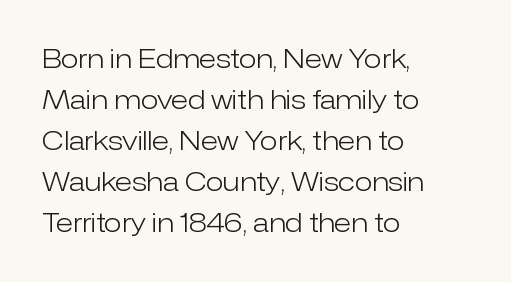
Q: Is the text bold? A: No.
Q: Is the text italic (slanted)? A: No, it is upright.
Q: Is the text underlined? A: No.
Q: How is the paragraph aligned? A: Left-aligned.
Q: Is the spacing between letters normal or unusually wide? A: Normal.
Q: Is the spacing between lines tight, normal or loose? A: Normal.
